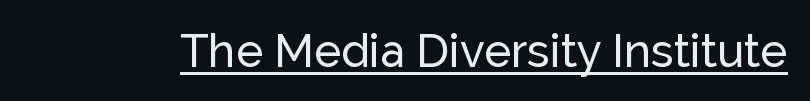
Unlike italic type, these characters show no tilt at all. The face used here appears with an underline applied. Words appear dense and cohesive because spacing is normal. Font category for this specimen: sans-serif.
